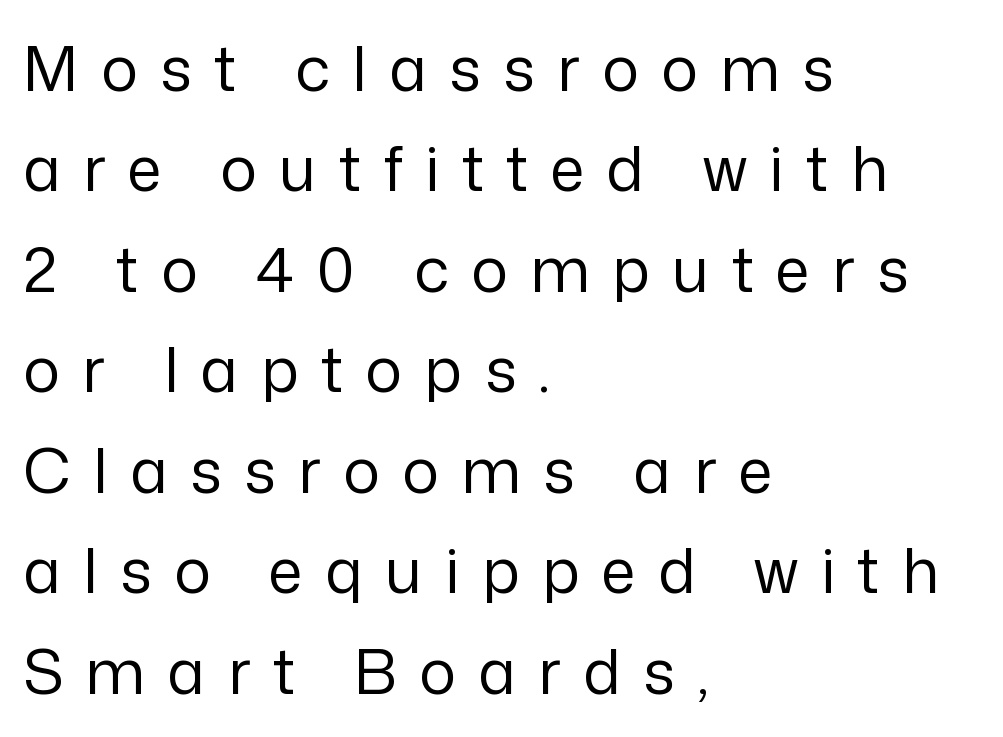
The image shows 62 px regular-weight sans-serif type, upright; set left-aligned, normal line spacing (1.62x), unusually wide letter spacing (+0.36 em), not underlined; low stroke contrast and a medium x-height.
